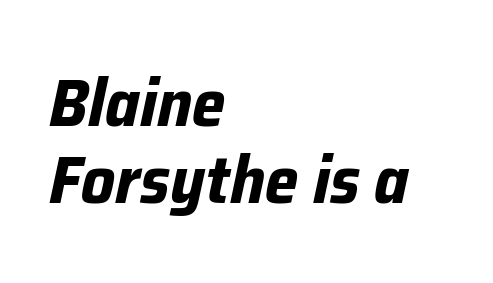
{"italic": "yes", "lean": "right", "slant_degrees": 12, "bold": "yes", "weight": "bold", "width": "normal", "stroke_contrast": "low", "x_height": "medium", "monospaced": "no", "underline": "no", "align": "left", "line_spacing": "tight", "line_spacing_ratio": 1.15, "letter_spacing": "normal", "letter_spacing_em": 0.0, "glyph_px": 67}
